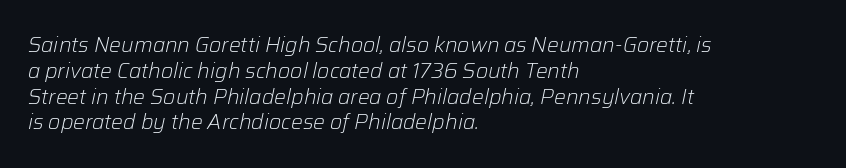
{"italic": "yes", "lean": "right", "slant_degrees": 12, "bold": "no", "underline": "no", "align": "left", "line_spacing_ratio": 1.23, "letter_spacing": "normal", "letter_spacing_em": 0.0, "glyph_px": 21}
